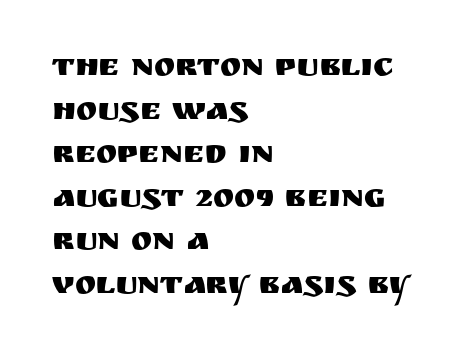
The lettering stays uniformly vertical, giving the passage a roman look. The gap between lines stays unmarked. Does the type have serifs? No, each stem ends abruptly. The typesetter chose a ragged-right arrangement here. A typesetter would call this proportional, since set widths differ per character.
